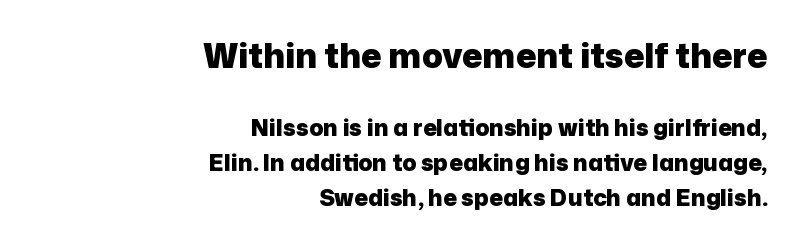
The image shows 34 px heavy sans-serif type, upright; set right-aligned, normal line spacing (1.54x), normal letter spacing, not underlined; the first (top) block is 1.48x larger; low stroke contrast and a medium x-height.
